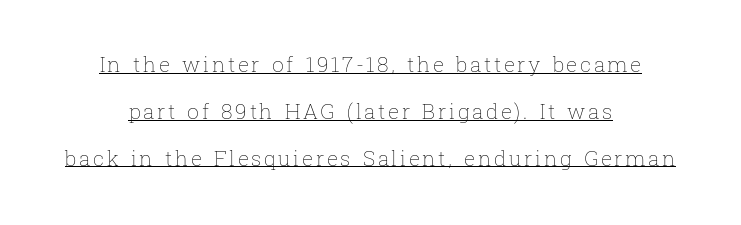
The image shows 21 px text type, upright; set centered, loose line spacing (2.23x), underlined.
